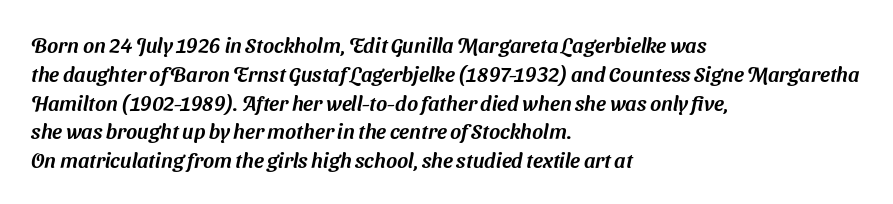
{"underline": "no", "align": "left", "line_spacing": "normal", "line_spacing_ratio": 1.37, "letter_spacing": "normal", "letter_spacing_em": 0.0, "glyph_px": 21}
